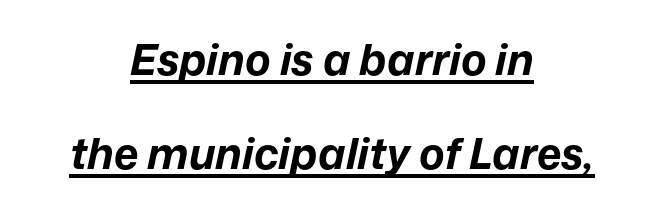
The image shows 43 px bold type, italic (leaning right); set centered, loose line spacing (2.18x), normal letter spacing, underlined; low stroke contrast and a medium x-height.
